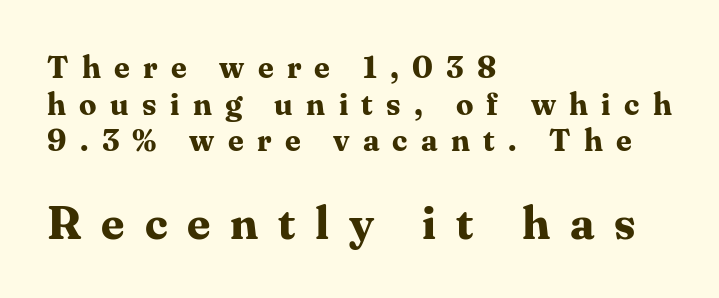
The image shows 46 px bold serif type, upright; set left-aligned, line spacing 1.18x, unusually wide letter spacing (+0.43 em), not underlined; the second (bottom) block is 1.48x larger; medium stroke contrast and a medium x-height.
